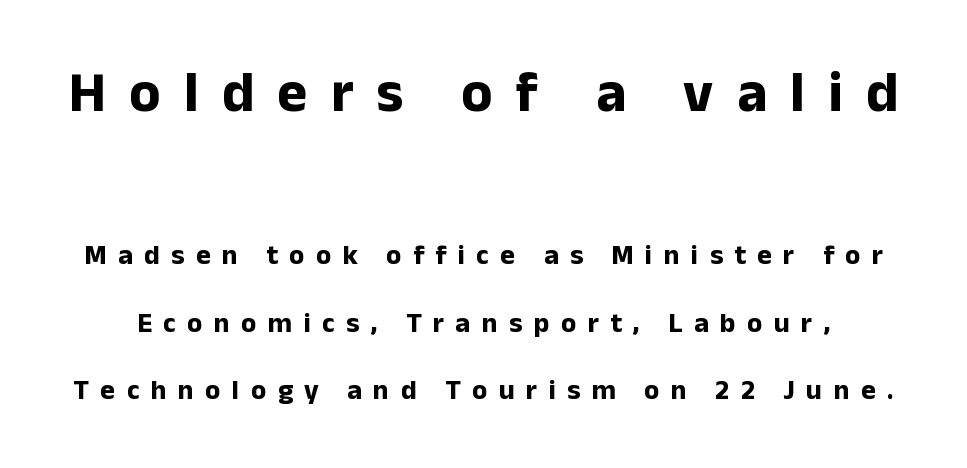
The image shows 57 px bold sans-serif type, upright; set loose line spacing (2.4x), unusually wide letter spacing (+0.41 em), not underlined; the first (top) block is 2.04x larger; low stroke contrast and a medium x-height.
